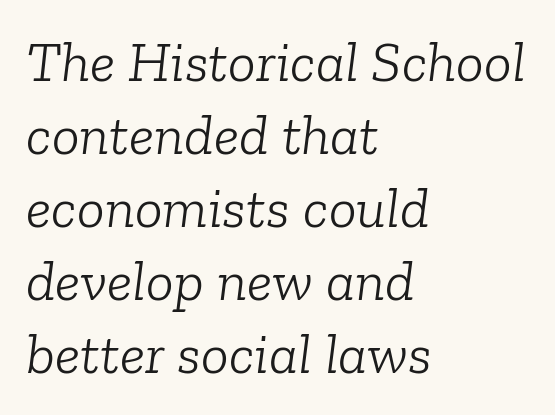
Check under the words: just untouched page. Designer's note — italics engaged. The passage is arranged the way most books set body copy — flush left. Does the leading feel generous? No, just average.
